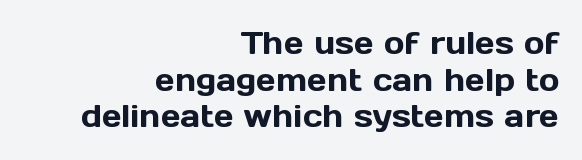
The image shows 31 px sans-serif type, upright; set right-aligned, line spacing 1.18x, normal letter spacing, not underlined; a medium x-height.
